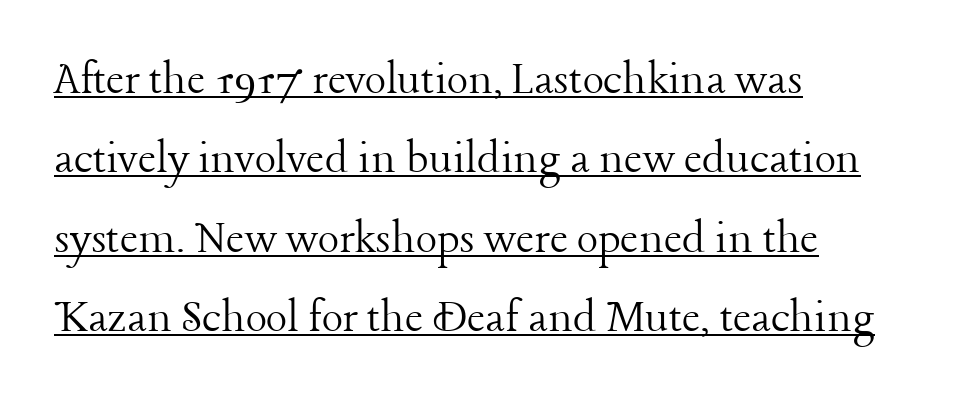
This is underlined copy, the kind a proofreader might mark for attention. The leading is moderate, giving the passage an even texture. Is this a fixed-width face? No — the glyphs have proportional, varying widths. Short and long lines alike share a common starting point at left.
